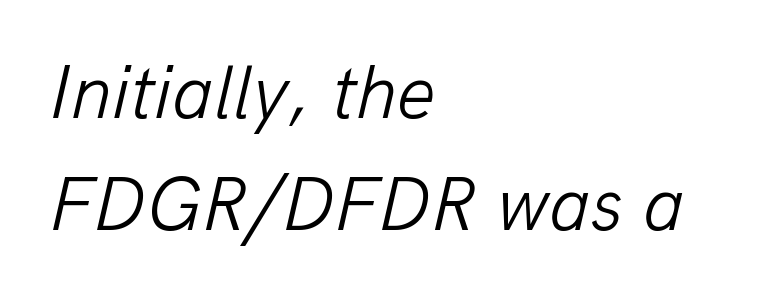
Q: Is the text bold? A: No.
Q: Is the text italic (slanted)? A: Yes, it leans right by about 13 degrees.
Q: Is the text underlined? A: No.
Q: How is the paragraph aligned? A: Left-aligned.
Q: Is the spacing between letters normal or unusually wide? A: Normal.
Q: Is the spacing between lines tight, normal or loose? A: Normal.
Q: Width (condensed, normal, or wide)? A: Normal.
Q: Stroke contrast? A: Low.
Q: x-height? A: Medium.
Q: Monospaced? A: No.
